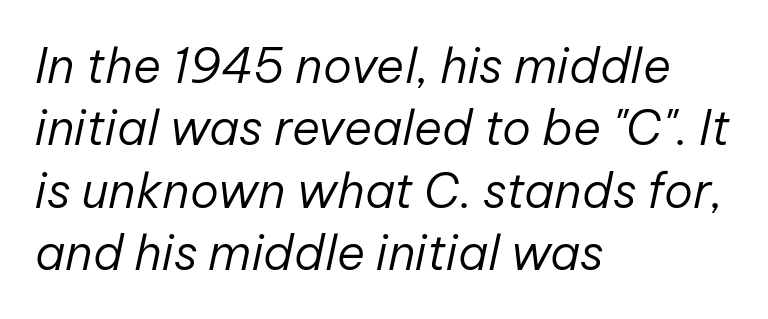
Bare-footed words on every line. These lines sit exactly where default settings would place them. The font sits on the lighter half of the weight spectrum, regular included. Do the characters align in a grid? No, the font is proportional. Horizontally, the lines are justified to the leading edge only. There is no visible air inserted between adjacent glyphs.
